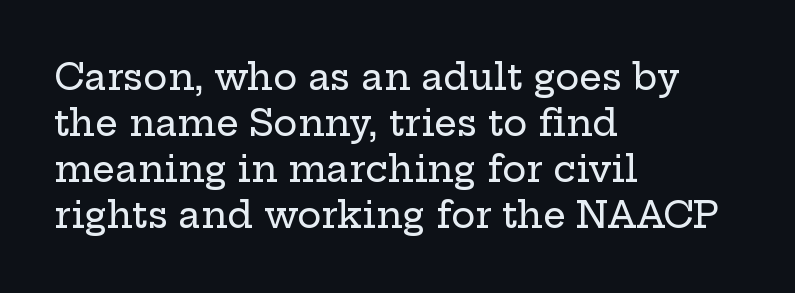
{"serif": "yes", "italic": "no", "width": "wide", "stroke_contrast": "low", "x_height": "medium", "monospaced": "no", "underline": "no", "align": "left", "line_spacing": "normal", "line_spacing_ratio": 1.28, "letter_spacing": "normal", "letter_spacing_em": 0.0, "glyph_px": 36}
